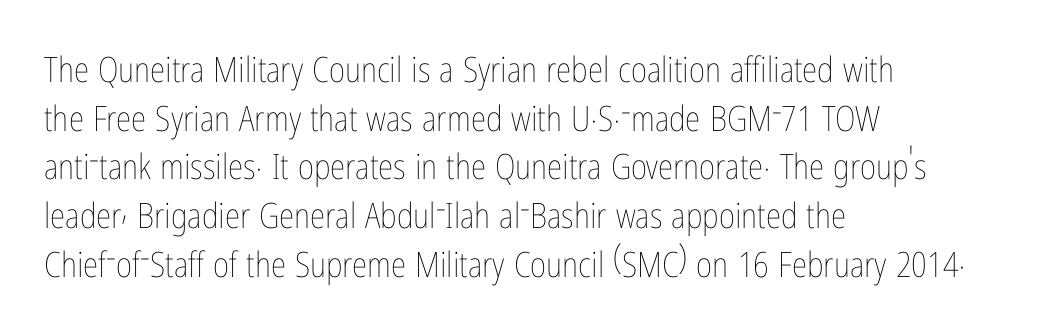
{"italic": "no", "bold": "no", "weight": "thin", "width": "condensed", "stroke_contrast": "low", "x_height": "medium", "monospaced": "no", "underline": "no", "align": "left", "line_spacing": "normal", "line_spacing_ratio": 1.39, "letter_spacing": "normal", "letter_spacing_em": 0.0, "glyph_px": 35}
